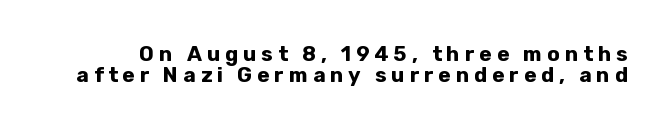
Q: Is the text bold? A: Yes.
Q: Is the text italic (slanted)? A: No, it is upright.
Q: Is the text underlined? A: No.
Q: Is the spacing between letters normal or unusually wide? A: Unusually wide.
Q: Is the spacing between lines tight, normal or loose? A: Tight.
